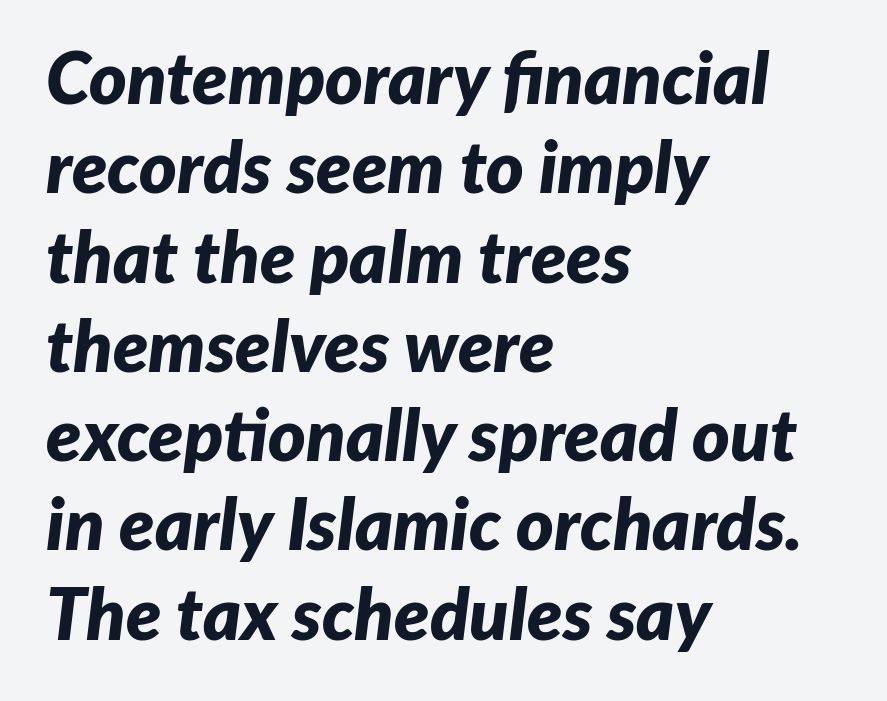
Q: Is the text bold? A: Yes.
Q: Is the text italic (slanted)? A: Yes, it leans right by about 7 degrees.
Q: Is the text underlined? A: No.
Q: How is the paragraph aligned? A: Left-aligned.
Q: Is the spacing between letters normal or unusually wide? A: Normal.
Q: Width (condensed, normal, or wide)? A: Normal.
Q: Stroke contrast? A: Low.
Q: x-height? A: Medium.
Q: Monospaced? A: No.
